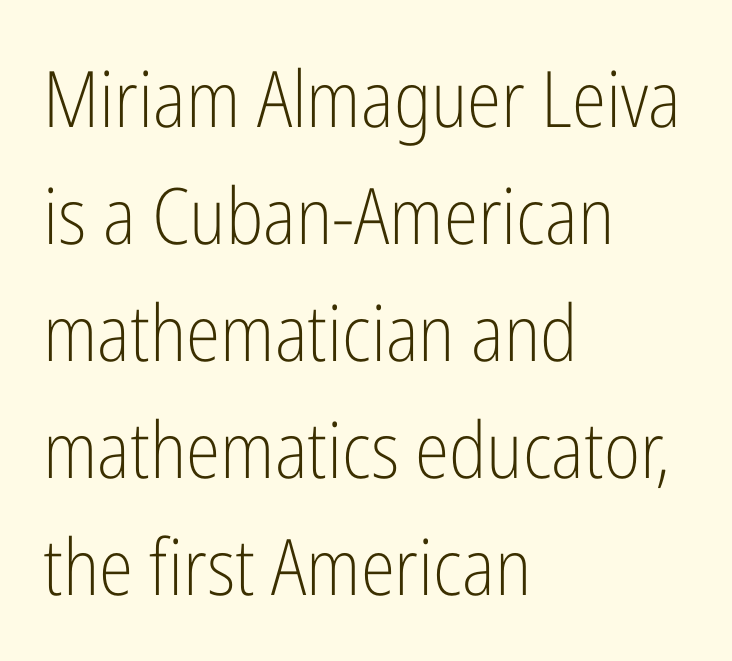
Is the letter spacing exaggerated? No — it looks like the ordinary default. Think of a printed novel: that variable character pitch is what you see here. Is the block centered? No — it sits flush against the left margin. The passage shown is not bold in any degree. Anything drawn beneath the words? Only blank space.
